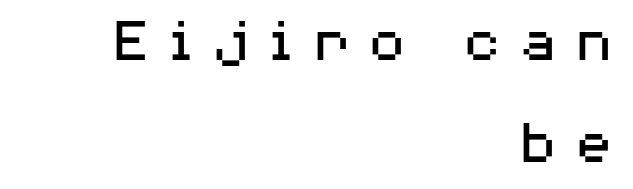
How would I describe the line gaps? Plain and ordinary. The baseline area is clear. Posture: upright roman. No feet cap the strokes, marking this as sans-serif type. In terms of letterspacing, this is a distinctly airy, spread setting. Short and long lines alike share a common ending point at right.
